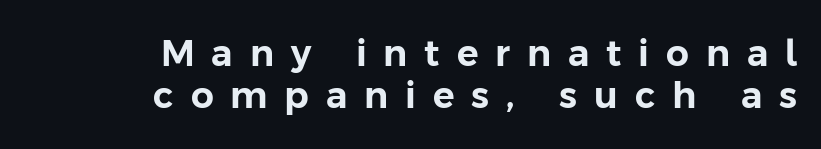
Q: Is the text italic (slanted)? A: No, it is upright.
Q: Is the typeface a serif or a sans-serif typeface? A: Sans-serif.
Q: Is the text underlined? A: No.
Q: How is the paragraph aligned? A: Right-aligned.
Q: Is the spacing between letters normal or unusually wide? A: Unusually wide.
Q: Width (condensed, normal, or wide)? A: Normal.
Q: Stroke contrast? A: Low.
Q: x-height? A: Medium.
Q: Monospaced? A: No.
